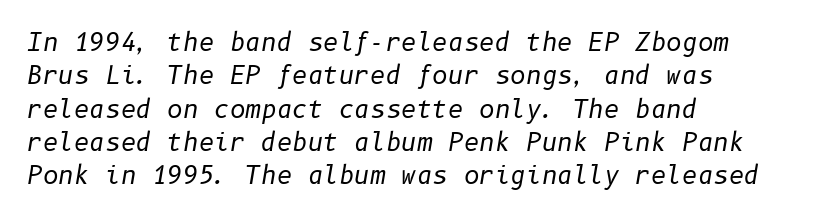
{"italic": "yes", "lean": "right", "slant_degrees": 10, "bold": "no", "underline": "no", "align": "left", "line_spacing": "normal", "line_spacing_ratio": 1.39, "letter_spacing": "normal", "letter_spacing_em": 0.0, "glyph_px": 24}
